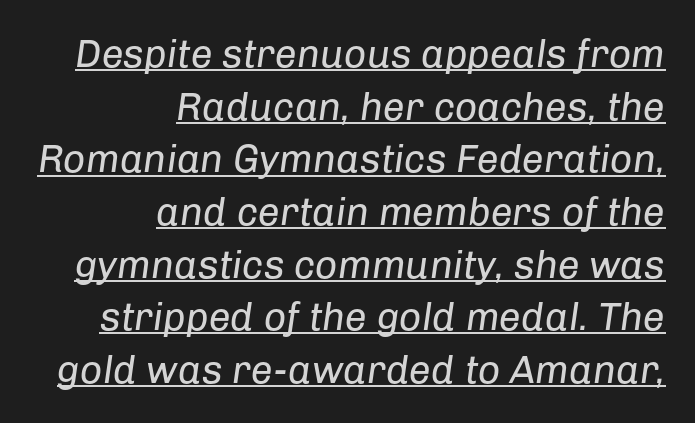
The image shows 39 px regular-weight type, italic (leaning right); set right-aligned, normal line spacing (1.35x), normal letter spacing, underlined; low stroke contrast and a medium x-height.
